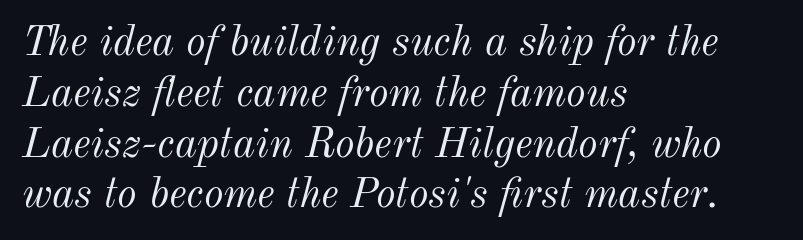
The image shows 42 px light type, italic (leaning right); set left-aligned, line spacing 1.21x, normal letter spacing, not underlined; medium stroke contrast and a small x-height.
